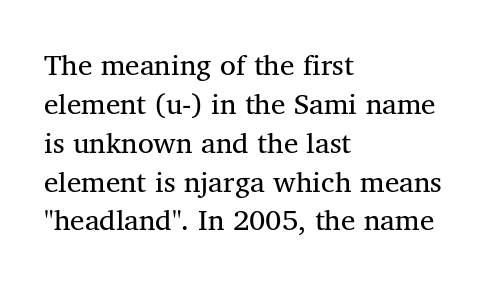
Q: Is the text bold? A: No.
Q: Is the typeface a serif or a sans-serif typeface? A: Serif.
Q: Is the text underlined? A: No.
Q: How is the paragraph aligned? A: Left-aligned.
Q: Is the spacing between letters normal or unusually wide? A: Normal.
Q: Is the spacing between lines tight, normal or loose? A: Normal.
Q: Width (condensed, normal, or wide)? A: Normal.
Q: Stroke contrast? A: Medium.
Q: x-height? A: Medium.
Q: Monospaced? A: No.
